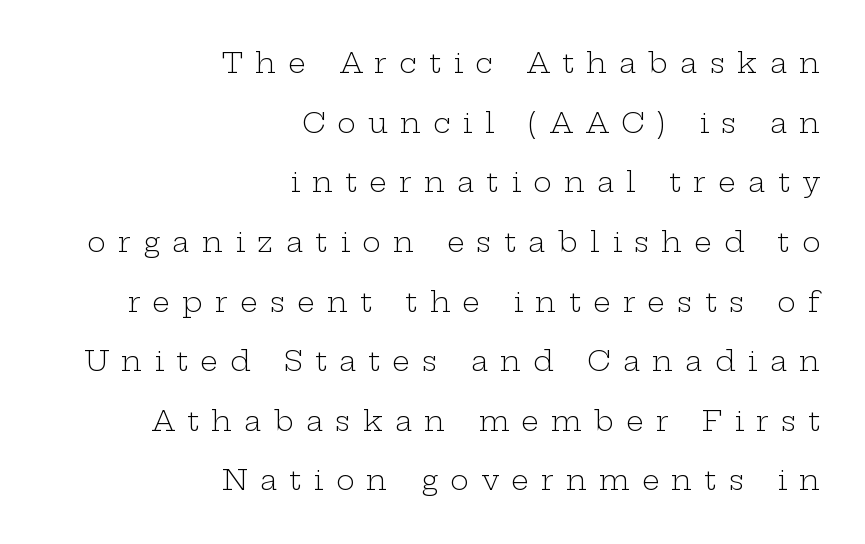
The image shows 28 px light, wide serif type, upright; set right-aligned, loose line spacing (2.13x), unusually wide letter spacing (+0.44 em), not underlined; low stroke contrast and a medium x-height.
